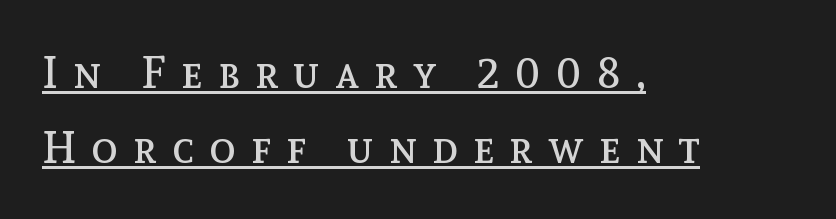
The paragraph has a hard left edge and a soft right edge. Is there any slant? The stems are plumb. A rule runs beneath these lines of type. The letters advance in unequal steps, a hallmark of proportional type.
